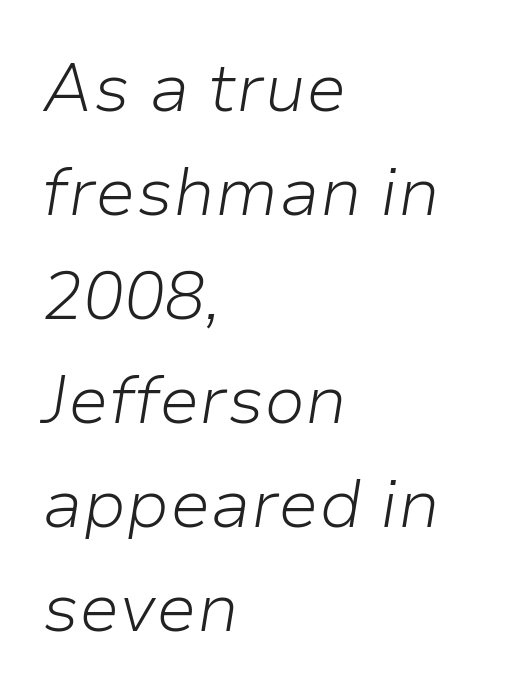
{"italic": "yes", "lean": "right", "slant_degrees": 9, "bold": "no", "weight": "light", "width": "normal", "stroke_contrast": "low", "x_height": "medium", "monospaced": "no", "underline": "no", "align": "left", "line_spacing": "normal", "line_spacing_ratio": 1.53, "letter_spacing": "normal", "letter_spacing_em": 0.0, "glyph_px": 68}
